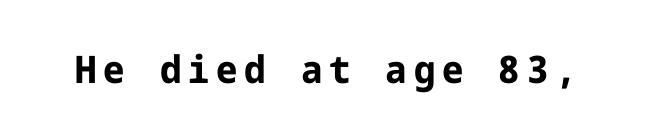
{"serif": "no", "italic": "no", "bold": "yes", "weight": "bold", "width": "normal", "stroke_contrast": "low", "x_height": "medium", "underline": "no", "glyph_px": 38}
